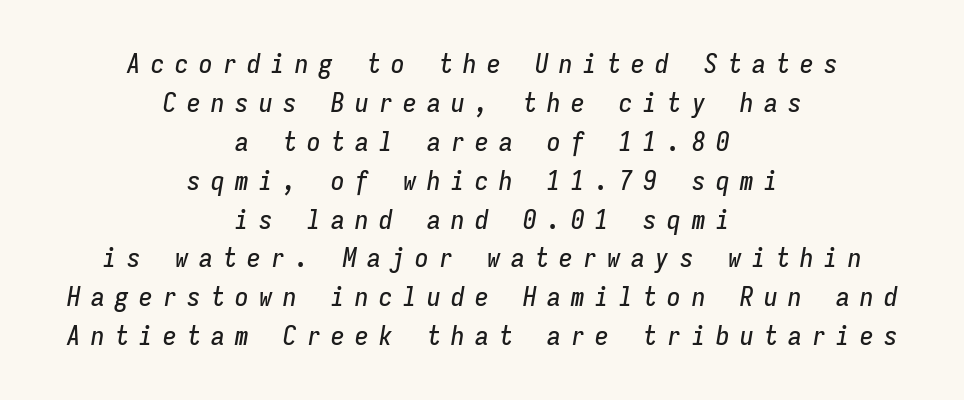
The image shows 27 px text type, italic (leaning right); set centered, normal line spacing (1.44x), unusually wide letter spacing (+0.39 em), not underlined.
